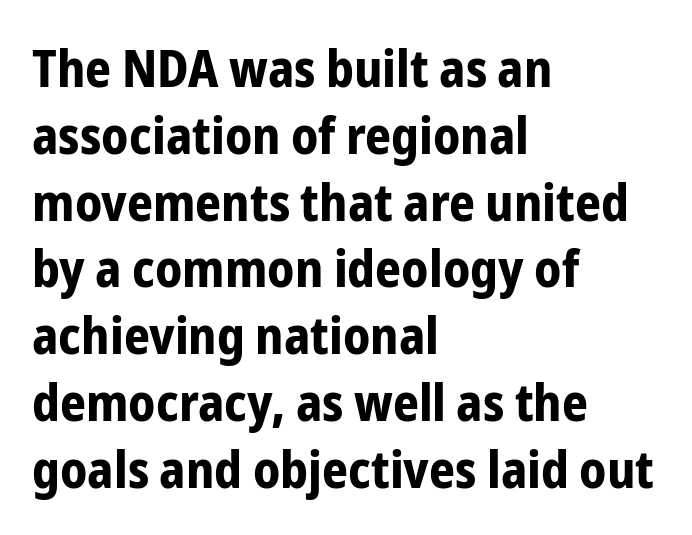
Q: Is the text bold? A: Yes.
Q: Is the text italic (slanted)? A: No, it is upright.
Q: Is the typeface a serif or a sans-serif typeface? A: Sans-serif.
Q: Is the text underlined? A: No.
Q: How is the paragraph aligned? A: Left-aligned.
Q: Is the spacing between letters normal or unusually wide? A: Normal.
Q: Is the spacing between lines tight, normal or loose? A: Normal.
Q: Width (condensed, normal, or wide)? A: Condensed.
Q: Stroke contrast? A: Low.
Q: x-height? A: Medium.
Q: Monospaced? A: No.
